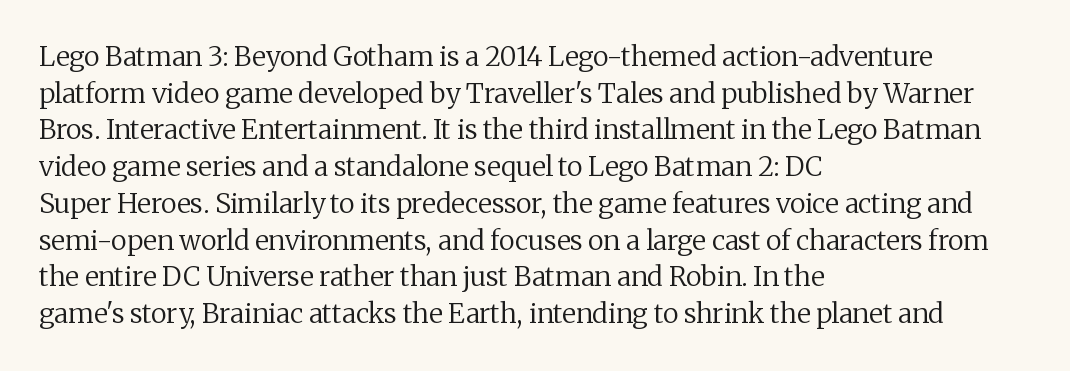
Reading down the block, your eye returns to a fixed left position each line. Do the letters lean? They stand straight. The strip under each line holds only bare page. Bold? No — there's no thickening of the strokes. Line spacing here is normal. Glyph-to-glyph distance matches everyday printed text.
